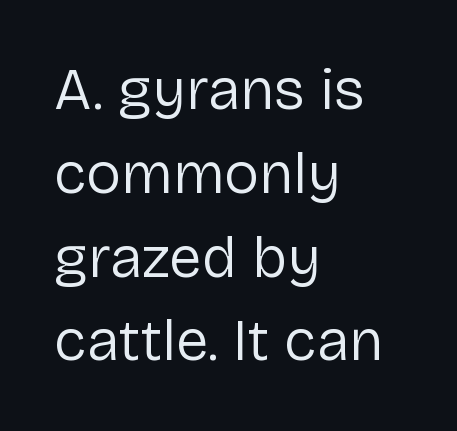
{"serif": "no", "italic": "no", "bold": "no", "weight": "regular", "width": "normal", "stroke_contrast": "low", "x_height": "medium", "monospaced": "no", "underline": "no", "align": "left", "line_spacing": "normal", "line_spacing_ratio": 1.42, "letter_spacing": "normal", "letter_spacing_em": 0.0, "glyph_px": 59}
